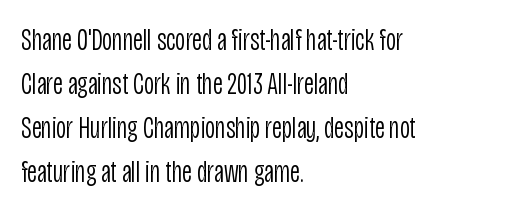
Q: Is the text bold? A: No.
Q: Is the text italic (slanted)? A: No, it is upright.
Q: Is the typeface a serif or a sans-serif typeface? A: Sans-serif.
Q: Is the text underlined? A: No.
Q: How is the paragraph aligned? A: Left-aligned.
Q: Is the spacing between letters normal or unusually wide? A: Normal.
Q: Is the spacing between lines tight, normal or loose? A: Normal.
Q: Width (condensed, normal, or wide)? A: Condensed.
Q: Stroke contrast? A: Low.
Q: x-height? A: Large.
Q: Monospaced? A: No.
